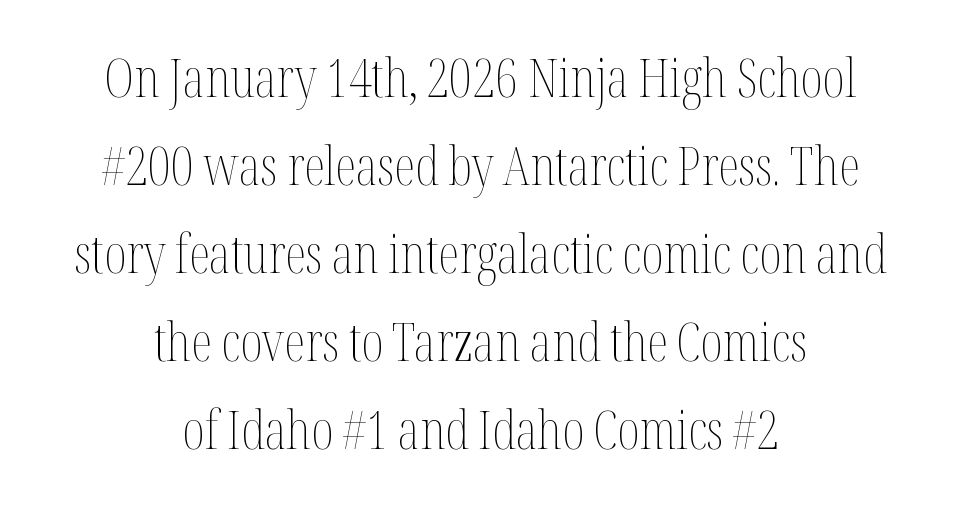
Posture: straight, roman, zero tilt. Do the characters align in a grid? No, the font is proportional. Stems here are at most as thick as an everyday book face. A typesetter would call this leading conventional body-copy spacing.
